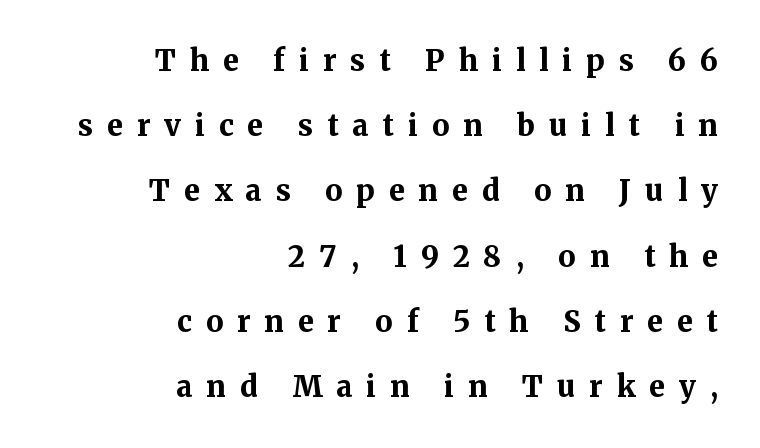
The image shows 29 px bold serif type, upright; set right-aligned, loose line spacing (2.25x), unusually wide letter spacing (+0.48 em), not underlined; medium stroke contrast and a medium x-height.
